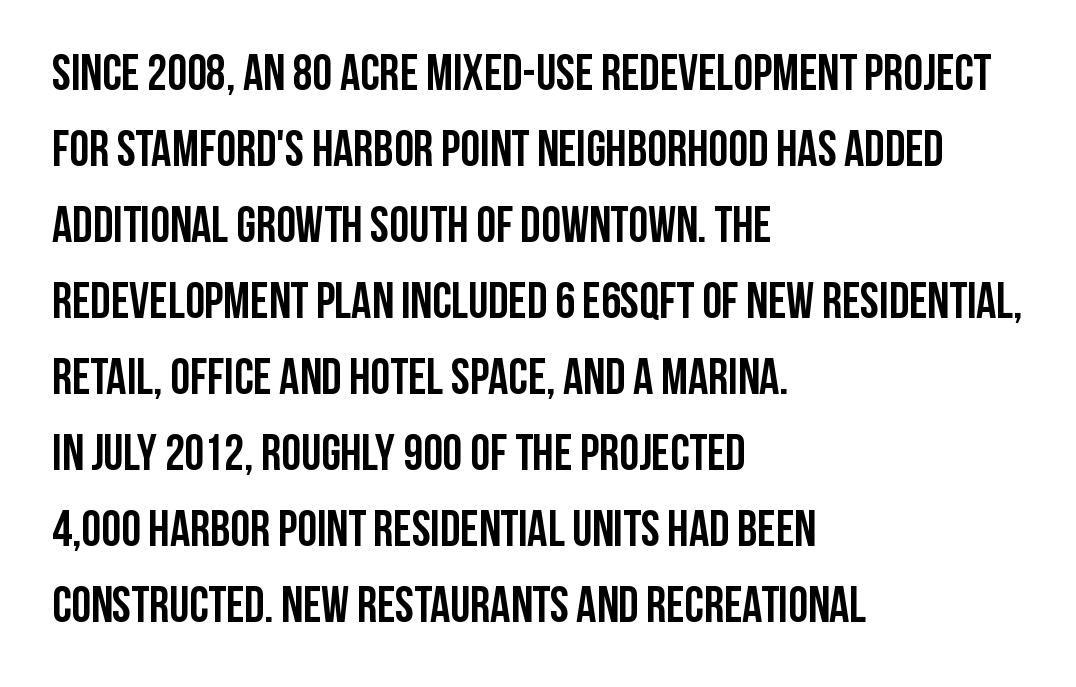
Characters follow at the spacing the type designer built in. Just letters on the line, the space beneath them empty. The letters stand upright; this is a roman face. What weight is shown? A full bold with thick strokes. Notice how descenders clear the ascenders below comfortably — that's standard leading.
